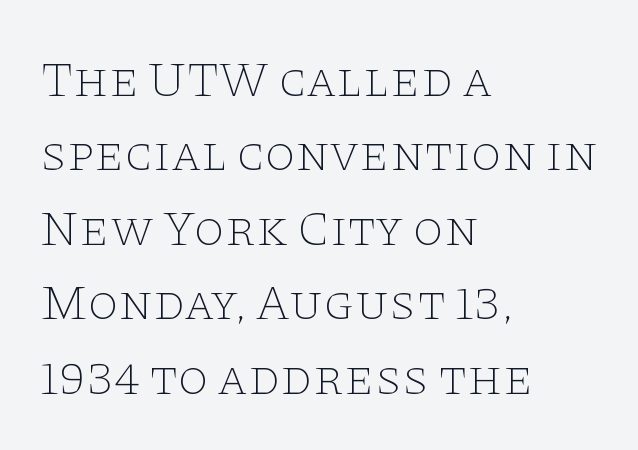
The image shows 50 px thin, wide serif type, upright; set left-aligned, normal line spacing (1.49x), normal letter spacing, not underlined; low stroke contrast and a large x-height.
